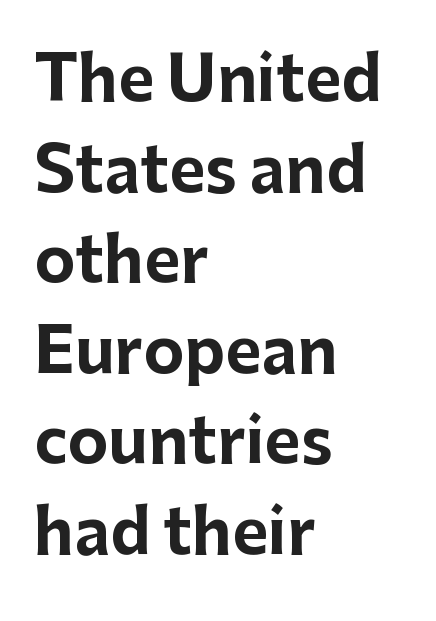
What stands out about the letter spacing? Nothing — it is the standard amount. The rendering shows plain stroke endings on the letterforms — a sans-serif design. Successive baselines arrive at the customary interval. This sample has the flowing, uneven cadence of proportional lettering. The lines in this sample share a left origin and differ only in where they stop. A clean baseline with only descenders dipping below it.
